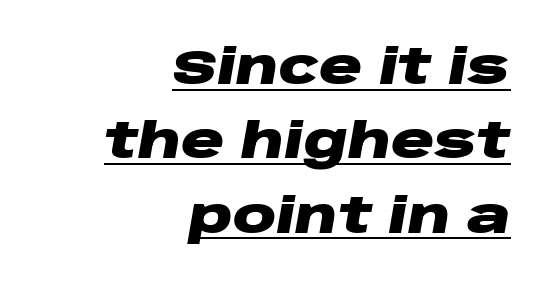
Q: Is the text bold? A: Yes.
Q: Is the text italic (slanted)? A: Yes, it leans right by about 10 degrees.
Q: Is the text underlined? A: Yes.
Q: How is the paragraph aligned? A: Right-aligned.
Q: Is the spacing between letters normal or unusually wide? A: Normal.
Q: Is the spacing between lines tight, normal or loose? A: Normal.
Q: Width (condensed, normal, or wide)? A: Wide.
Q: Stroke contrast? A: Low.
Q: x-height? A: Large.
Q: Monospaced? A: No.
